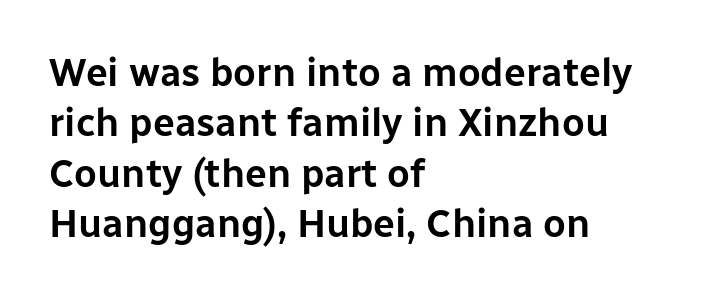
The image shows 39 px sans-serif type, upright; set left-aligned, normal line spacing (1.29x), normal letter spacing, not underlined; low stroke contrast and a medium x-height.
